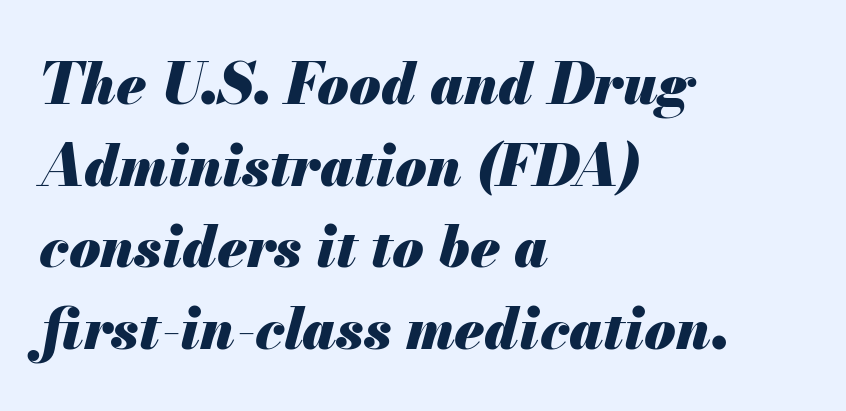
{"italic": "yes", "lean": "right", "slant_degrees": 13, "bold": "yes", "weight": "heavy", "width": "normal", "stroke_contrast": "medium", "x_height": "small", "monospaced": "no", "underline": "no", "align": "left", "line_spacing": "normal", "line_spacing_ratio": 1.43, "letter_spacing": "normal", "letter_spacing_em": 0.0, "glyph_px": 57}
